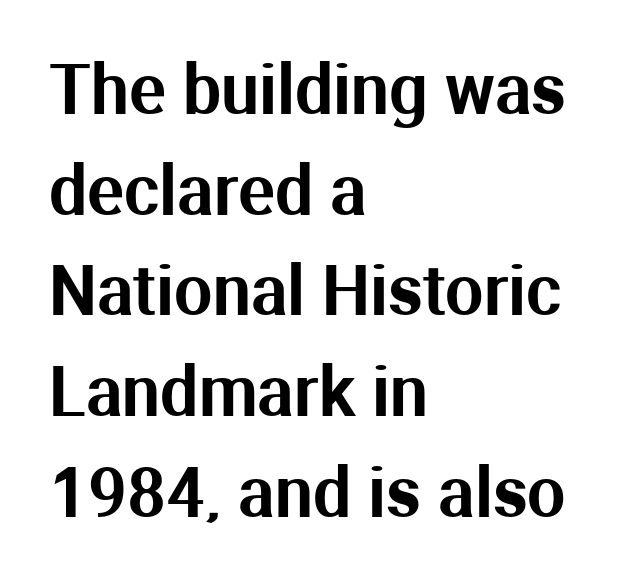
Q: Is the text italic (slanted)? A: No, it is upright.
Q: Is the typeface a serif or a sans-serif typeface? A: Sans-serif.
Q: Is the text underlined? A: No.
Q: How is the paragraph aligned? A: Left-aligned.
Q: Is the spacing between letters normal or unusually wide? A: Normal.
Q: Is the spacing between lines tight, normal or loose? A: Normal.
Q: Width (condensed, normal, or wide)? A: Normal.
Q: Stroke contrast? A: Medium.
Q: x-height? A: Medium.
Q: Monospaced? A: No.
